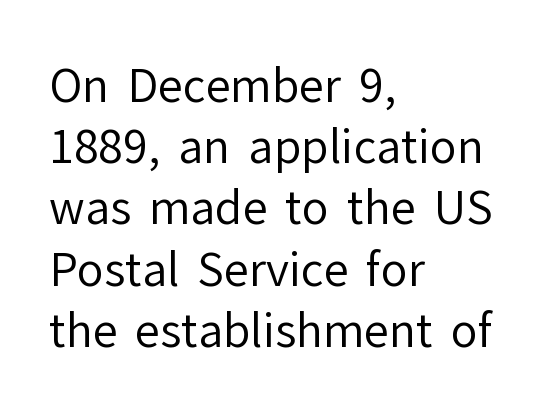
The image shows 45 px regular-weight sans-serif type, upright; set left-aligned, normal line spacing (1.36x), normal letter spacing, not underlined; low stroke contrast and a medium x-height.
